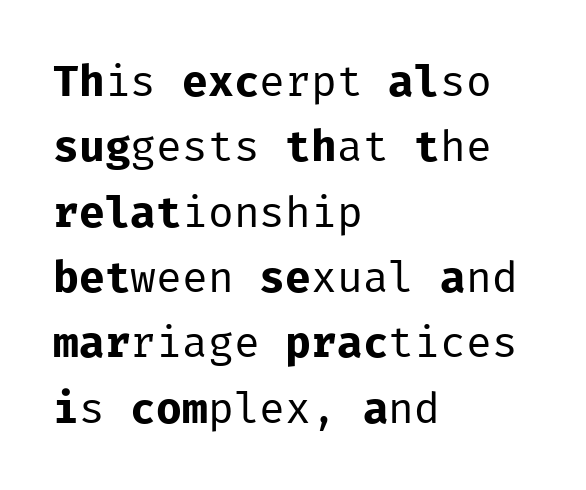
{"serif": "no", "italic": "no", "bold": "no", "weight": "regular", "width": "normal", "stroke_contrast": "low", "x_height": "medium", "monospaced": "yes", "underline": "no", "align": "left", "line_spacing": "normal", "line_spacing_ratio": 1.52, "letter_spacing": "normal", "letter_spacing_em": 0.0, "glyph_px": 43}
